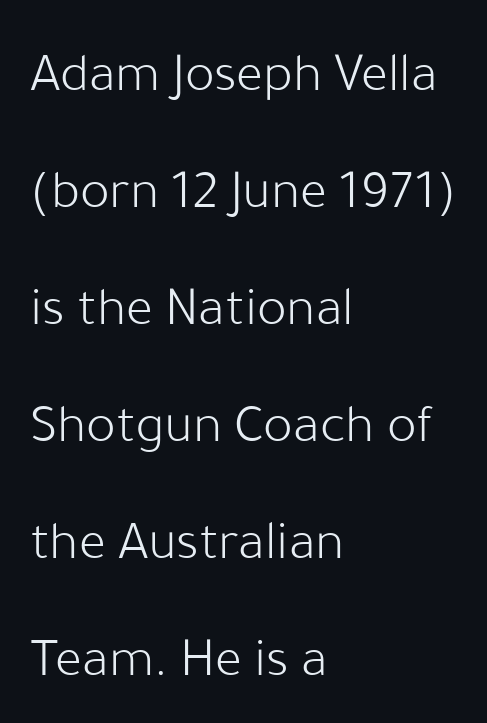
This reads as an unemphasized weight, regular at the heaviest. When letters stand straight like this, we call the style roman or upright. The face used here is a sans, in the tradition of grotesques and geometrics. Inter-character spacing is left at the font's built-in metrics. Bare-footed words on every line.
